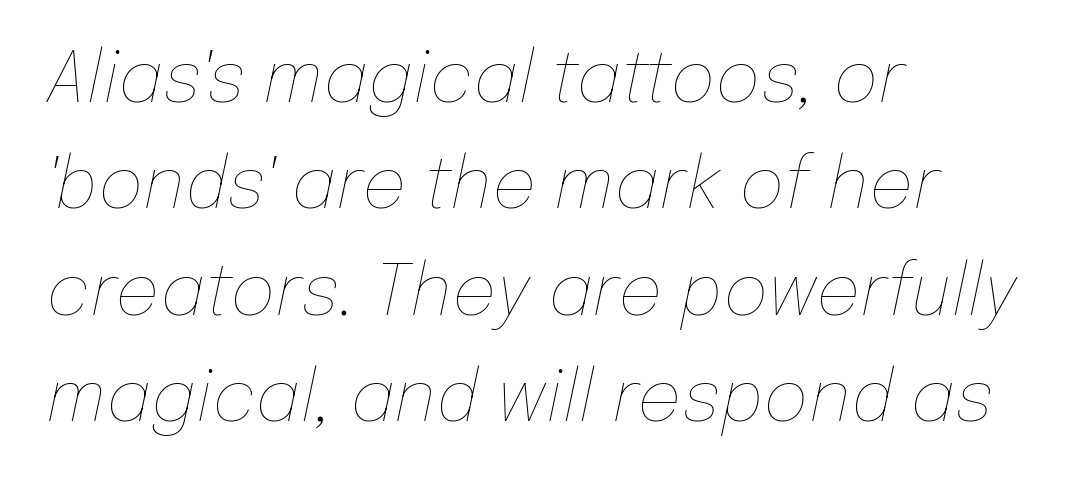
{"italic": "yes", "lean": "right", "slant_degrees": 12, "bold": "no", "weight": "thin", "width": "normal", "stroke_contrast": "low", "x_height": "medium", "monospaced": "no", "underline": "no", "align": "left", "line_spacing": "normal", "line_spacing_ratio": 1.52, "letter_spacing": "normal", "letter_spacing_em": 0.0, "glyph_px": 70}
